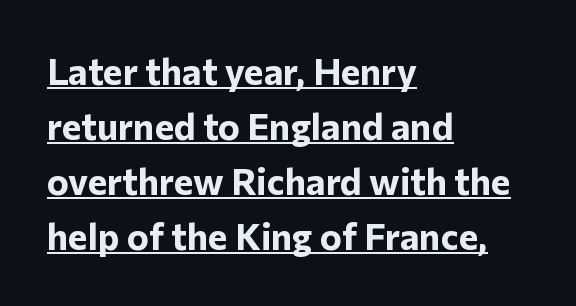
The image shows 37 px bold sans-serif type, upright; set left-aligned, normal line spacing (1.49x), normal letter spacing, underlined; low stroke contrast and a medium x-height.
